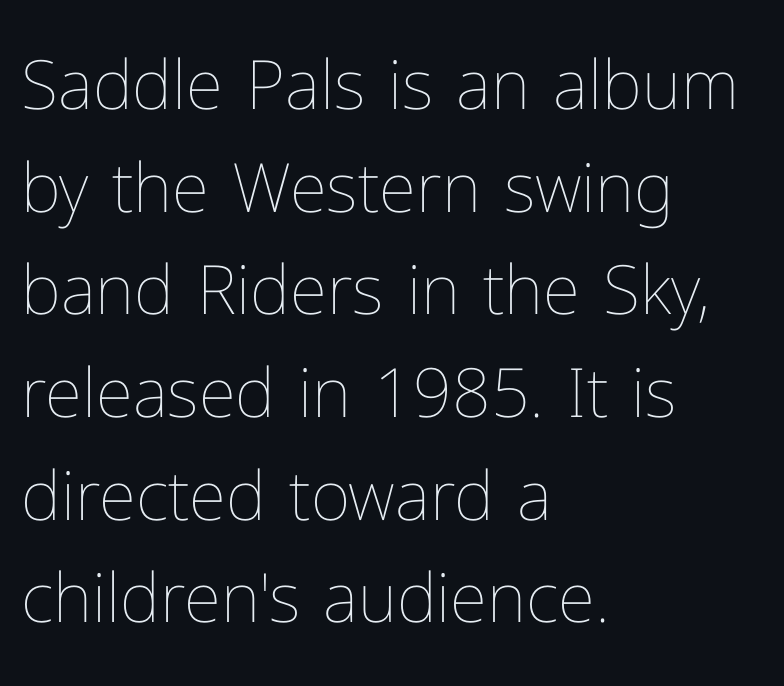
Q: Is the text bold? A: No.
Q: Is the text italic (slanted)? A: No, it is upright.
Q: Is the text underlined? A: No.
Q: How is the paragraph aligned? A: Left-aligned.
Q: Is the spacing between letters normal or unusually wide? A: Normal.
Q: Is the spacing between lines tight, normal or loose? A: Normal.
Q: Width (condensed, normal, or wide)? A: Normal.
Q: Stroke contrast? A: Low.
Q: x-height? A: Medium.
Q: Monospaced? A: No.
